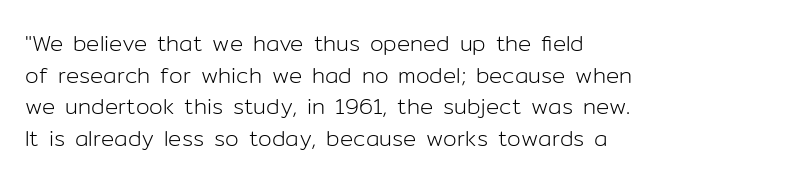
The image shows 22 px text type, upright; set left-aligned, normal line spacing (1.44x), normal letter spacing, not underlined.
